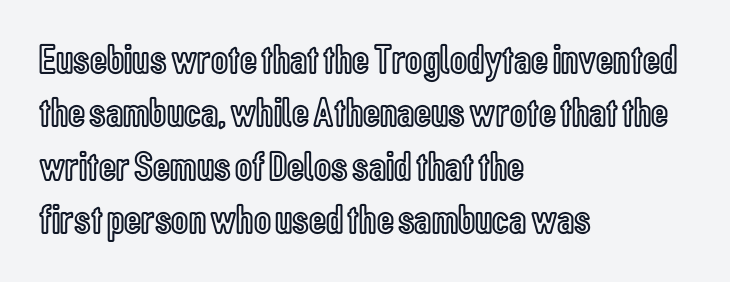
{"italic": "no", "width": "condensed", "x_height": "medium", "monospaced": "no", "underline": "no", "align": "left", "line_spacing": "normal", "line_spacing_ratio": 1.27, "letter_spacing": "normal", "letter_spacing_em": 0.0, "glyph_px": 42}
